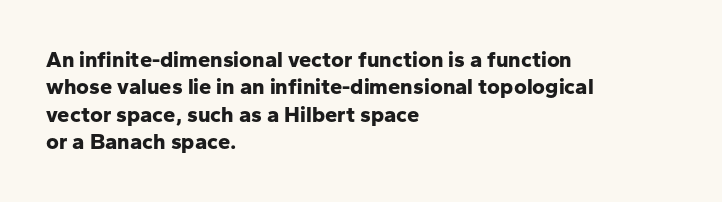
Q: Is the text bold? A: Yes.
Q: Is the text italic (slanted)? A: No, it is upright.
Q: Is the text underlined? A: No.
Q: How is the paragraph aligned? A: Left-aligned.
Q: Is the spacing between letters normal or unusually wide? A: Normal.
Q: Is the spacing between lines tight, normal or loose? A: Normal.
